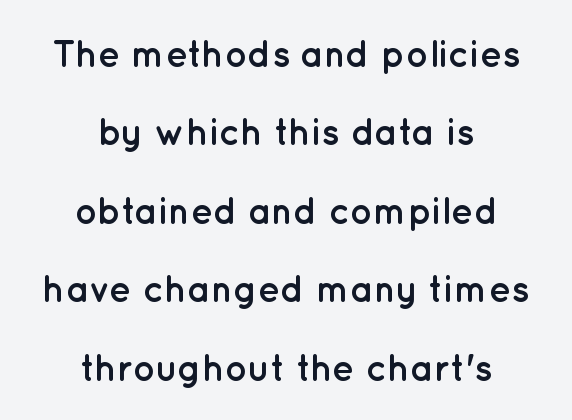
Centered paragraph, ragged on both sides. The rendering keeps characters at their native spacing. You could not count columns in this text — the font is proportionally spaced. The typesetting leans heavy: a genuine bold. The designer went with a sans here, leaving each stem footless.
